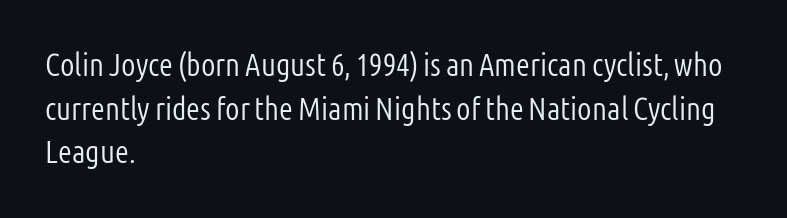
To sum up the face: it is a sans, with no serifs. Leftover space on each line is placed entirely after the last word. Just letters on the line, the space beneath them empty. No letter is thick-stroked: the sample isn't bold. The letters sit at their default tracking, neither squeezed nor spread.
